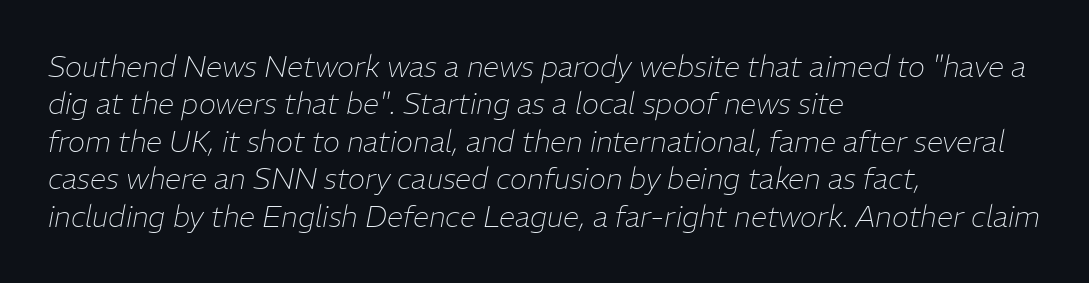
The image shows 29 px thin type, italic (leaning right); set left-aligned, normal line spacing (1.29x), normal letter spacing, not underlined; low stroke contrast and a medium x-height.
